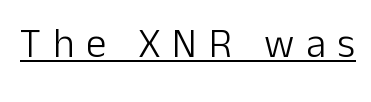
Q: Is the text bold? A: No.
Q: Is the text italic (slanted)? A: No, it is upright.
Q: Is the typeface a serif or a sans-serif typeface? A: Sans-serif.
Q: Is the text underlined? A: Yes.
Q: Is the spacing between letters normal or unusually wide? A: Unusually wide.
Q: Width (condensed, normal, or wide)? A: Normal.
Q: Stroke contrast? A: Low.
Q: x-height? A: Medium.
Q: Monospaced? A: No.
